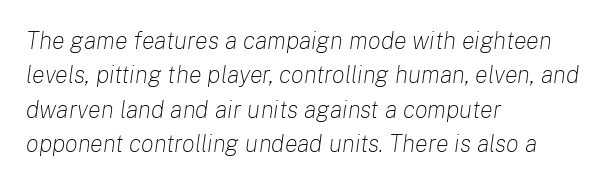
The text carries the slant typical of an italic or oblique font. Default kerning and tracking; the words read as compact shapes. The vertical gap from one line to the next is medium. Each line starts at the same left margin while the right side varies.
